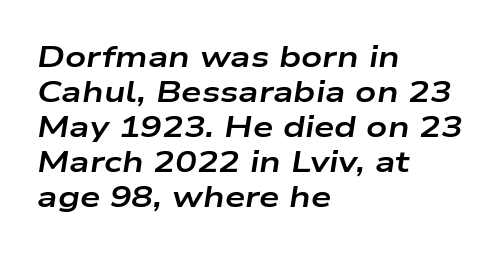
Q: Is the text bold? A: Yes.
Q: Is the text italic (slanted)? A: Yes, it leans right by about 9 degrees.
Q: Is the text underlined? A: No.
Q: How is the paragraph aligned? A: Left-aligned.
Q: Is the spacing between letters normal or unusually wide? A: Normal.
Q: Width (condensed, normal, or wide)? A: Wide.
Q: Stroke contrast? A: Low.
Q: x-height? A: Medium.
Q: Monospaced? A: No.
